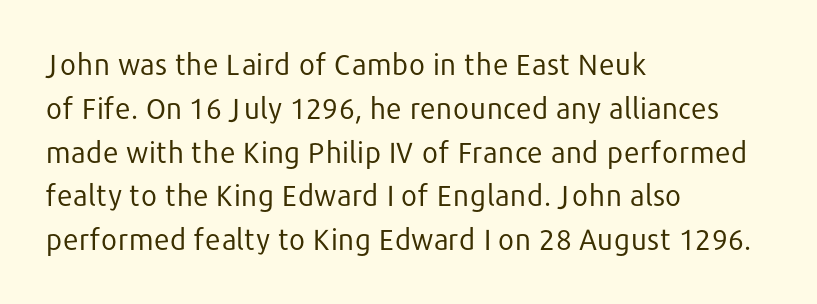
The image shows 29 px regular-weight sans-serif type, upright; set left-aligned, normal line spacing (1.51x), normal letter spacing, not underlined; low stroke contrast and a medium x-height.
